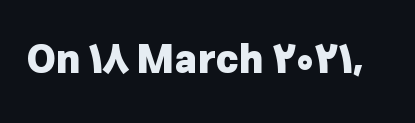
Q: Is the text bold? A: Yes.
Q: Is the text italic (slanted)? A: No, it is upright.
Q: Is the typeface a serif or a sans-serif typeface? A: Sans-serif.
Q: Is the text underlined? A: No.
Q: Is the spacing between letters normal or unusually wide? A: Normal.
Q: Width (condensed, normal, or wide)? A: Normal.
Q: Stroke contrast? A: Low.
Q: x-height? A: Medium.
Q: Monospaced? A: No.
